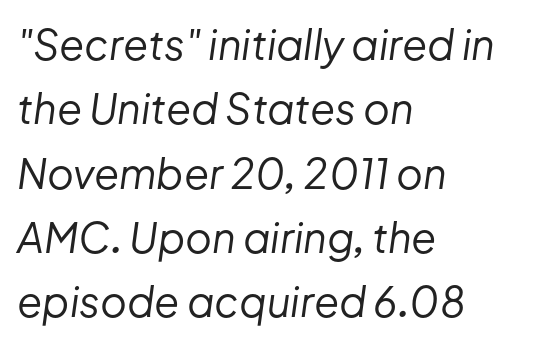
These lines are rendered in a variable-pitch font. A bare baseline throughout the passage. Each stroke keeps to a modest, everyday thickness or less. The specimen reads as italic at a glance. Look at the tracking — it's just the regular setting, nothing added. Reading down the column, the eye jumps a familiar distance to each next line.
